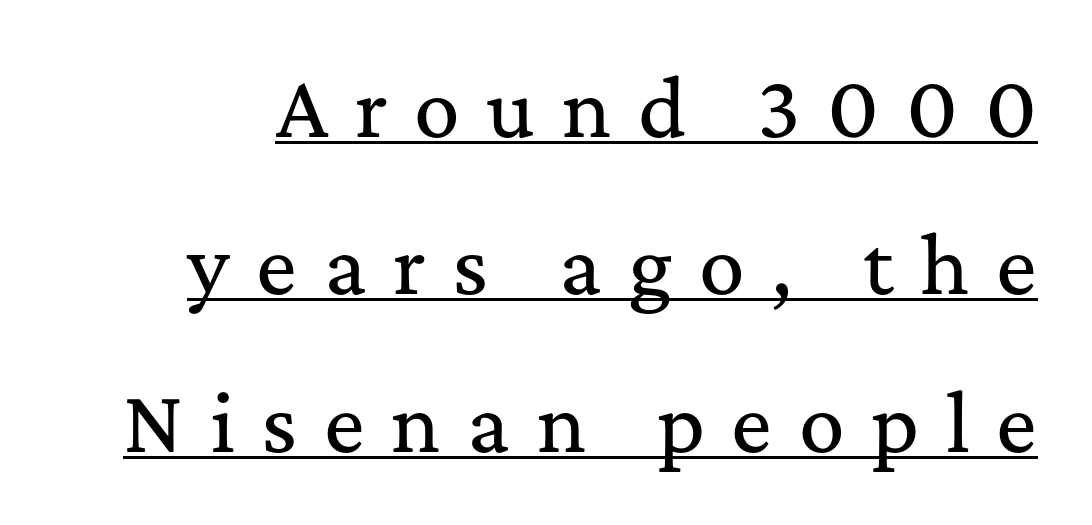
Q: Is the text italic (slanted)? A: No, it is upright.
Q: Is the typeface a serif or a sans-serif typeface? A: Serif.
Q: Is the text underlined? A: Yes.
Q: Is the spacing between letters normal or unusually wide? A: Unusually wide.
Q: Is the spacing between lines tight, normal or loose? A: Loose.
Q: Width (condensed, normal, or wide)? A: Normal.
Q: Stroke contrast? A: Medium.
Q: x-height? A: Medium.
Q: Monospaced? A: No.
